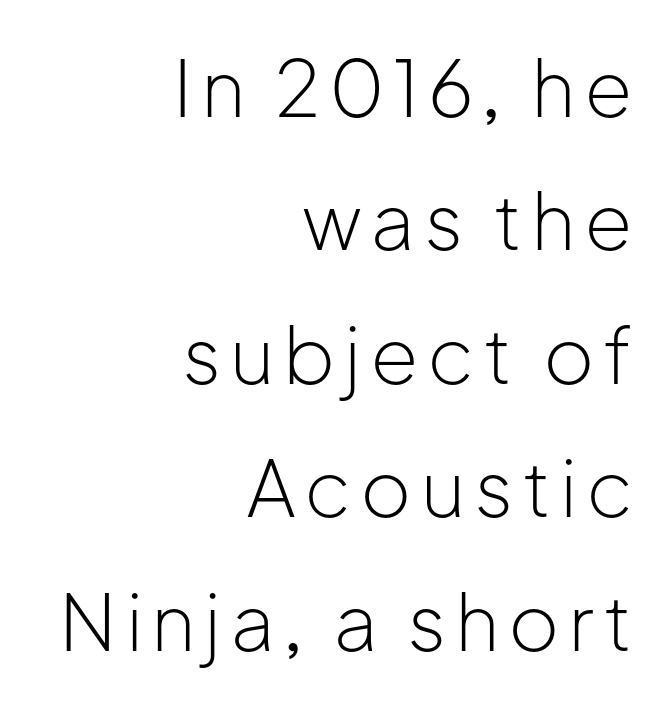
Q: Is the text bold? A: No.
Q: Is the text italic (slanted)? A: No, it is upright.
Q: Is the typeface a serif or a sans-serif typeface? A: Sans-serif.
Q: Is the text underlined? A: No.
Q: How is the paragraph aligned? A: Right-aligned.
Q: Width (condensed, normal, or wide)? A: Normal.
Q: Stroke contrast? A: Low.
Q: x-height? A: Medium.
Q: Monospaced? A: No.
